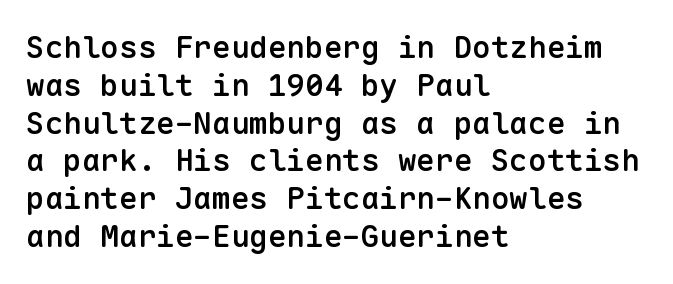
Q: Is the text bold? A: Semi-bold.
Q: Is the text italic (slanted)? A: No, it is upright.
Q: Is the typeface a serif or a sans-serif typeface? A: Sans-serif.
Q: Is the text underlined? A: No.
Q: How is the paragraph aligned? A: Left-aligned.
Q: Is the spacing between letters normal or unusually wide? A: Normal.
Q: Width (condensed, normal, or wide)? A: Normal.
Q: Stroke contrast? A: Low.
Q: x-height? A: Medium.
Q: Monospaced? A: Yes.
